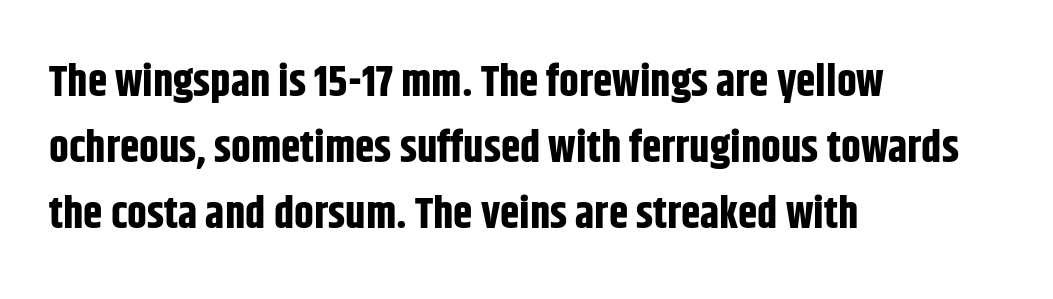
{"serif": "no", "italic": "no", "bold": "yes", "weight": "bold", "width": "condensed", "stroke_contrast": "low", "x_height": "large", "monospaced": "no", "underline": "no", "align": "left", "line_spacing": "normal", "line_spacing_ratio": 1.5, "letter_spacing": "normal", "letter_spacing_em": 0.0, "glyph_px": 44}
